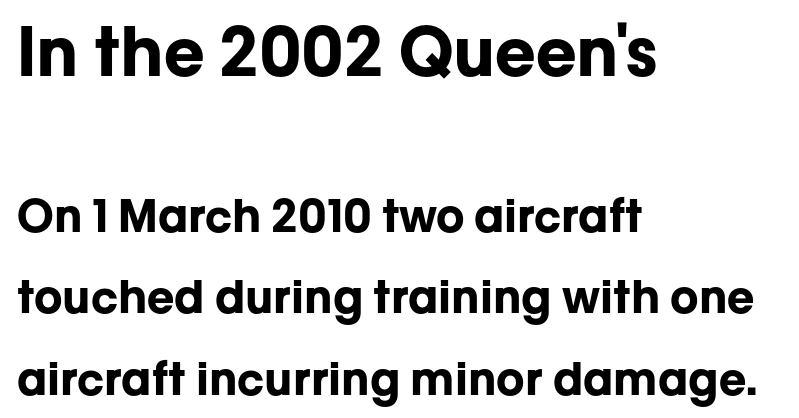
{"serif": "no", "italic": "no", "bold": "yes", "weight": "bold", "width": "normal", "stroke_contrast": "low", "x_height": "medium", "monospaced": "no", "underline": "no", "align": "left", "line_spacing_ratio": 1.81, "letter_spacing": "normal", "letter_spacing_em": 0.0, "larger_block": "first", "size_ratio": 1.49, "glyph_px": 67}
